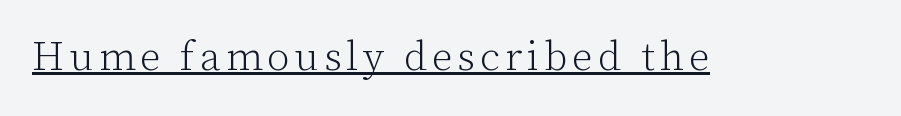
Quick note: underline on. The specimen reads as upright at a glance. Check where the strokes stop: tiny serifs finish them off. A quiet, ordinary-to-light weight characterises the typeface. Spacing verdict: proportional, widths tailored to each character.
